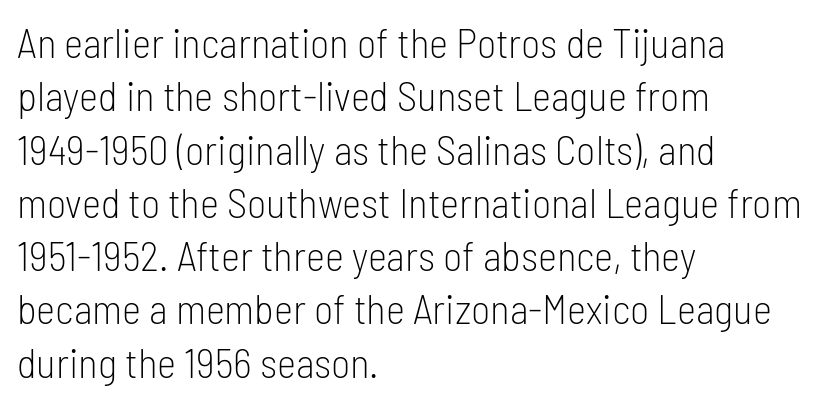
{"serif": "no", "italic": "no", "bold": "no", "weight": "light", "width": "condensed", "stroke_contrast": "low", "x_height": "medium", "monospaced": "no", "underline": "no", "align": "left", "line_spacing": "normal", "line_spacing_ratio": 1.3, "letter_spacing": "normal", "letter_spacing_em": 0.0, "glyph_px": 41}
